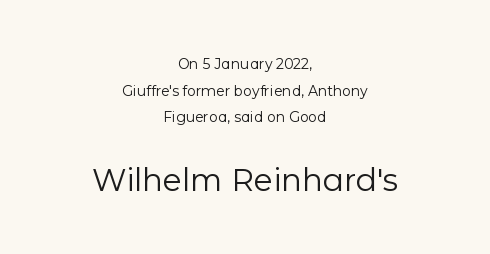
{"serif": "no", "italic": "no", "bold": "no", "weight": "regular", "width": "normal", "stroke_contrast": "low", "x_height": "medium", "monospaced": "no", "underline": "no", "align": "center", "line_spacing": "loose", "line_spacing_ratio": 1.9, "letter_spacing": "normal", "letter_spacing_em": 0.0, "larger_block": "second", "size_ratio": 2.21, "glyph_px": 31}
